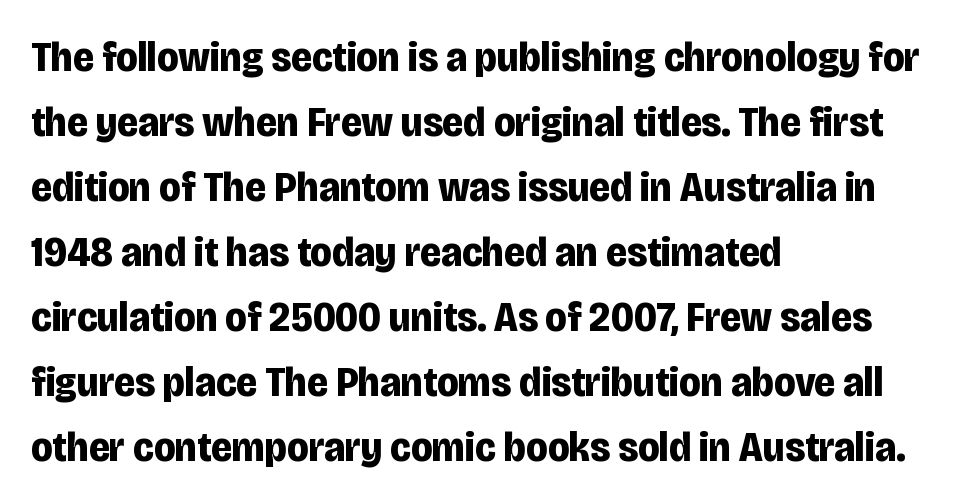
The image shows 43 px bold, condensed sans-serif type, upright; set left-aligned, normal line spacing (1.51x), normal letter spacing, not underlined; low stroke contrast and a large x-height.
